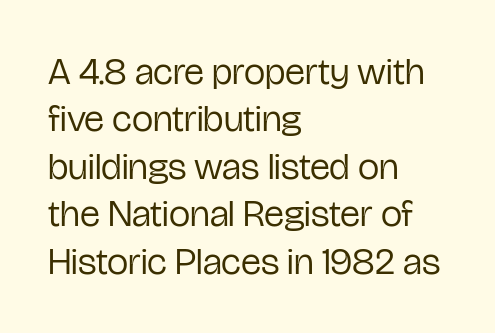
Examine the stroke ends and you'll find no serifs. This is not heavy type; no bold has been used. Nobody drew a line under any word here. The rendering uses natural spacing where letterforms have individual widths. These lines keep a tight, regular rhythm from letter to letter. Upright lettering throughout.
